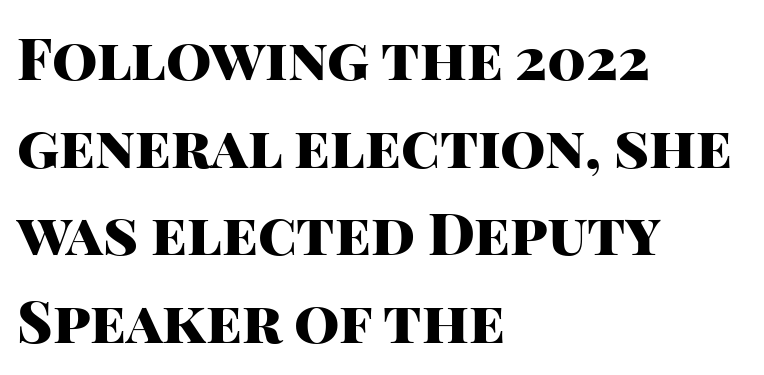
{"serif": "no", "italic": "no", "bold": "yes", "weight": "heavy", "width": "normal", "stroke_contrast": "high", "x_height": "large", "monospaced": "no", "underline": "no", "align": "left", "line_spacing": "normal", "line_spacing_ratio": 1.51, "letter_spacing": "normal", "letter_spacing_em": 0.0, "glyph_px": 58}
